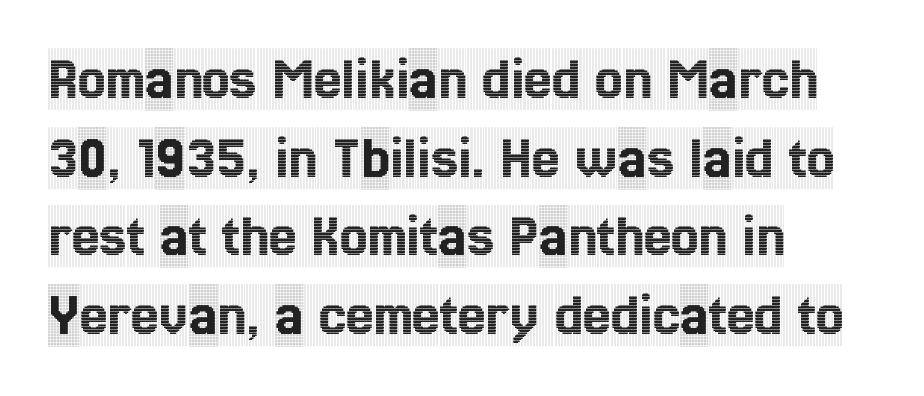
Q: Is the text italic (slanted)? A: No, it is upright.
Q: Is the typeface a serif or a sans-serif typeface? A: Serif.
Q: Is the text underlined? A: No.
Q: How is the paragraph aligned? A: Left-aligned.
Q: Is the spacing between letters normal or unusually wide? A: Normal.
Q: Is the spacing between lines tight, normal or loose? A: Normal.
Q: Width (condensed, normal, or wide)? A: Condensed.
Q: x-height? A: Large.
Q: Monospaced? A: No.
